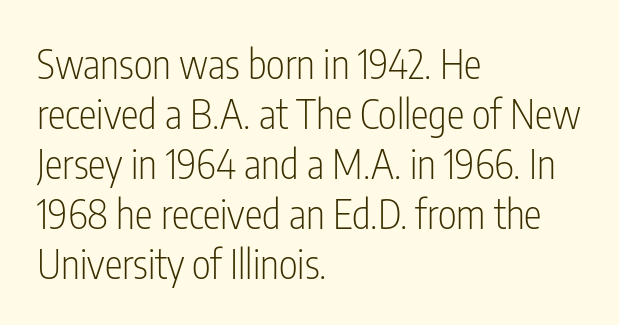
The passage shown is not underscored anywhere. Is there any slant? The stems are plumb. No feet cap the strokes, marking this as sans-serif type. Ink coverage per letter is moderate at most. Is the letter spacing exaggerated? No — it looks like the ordinary default. The lines sit at an ordinary, default distance from one another.
